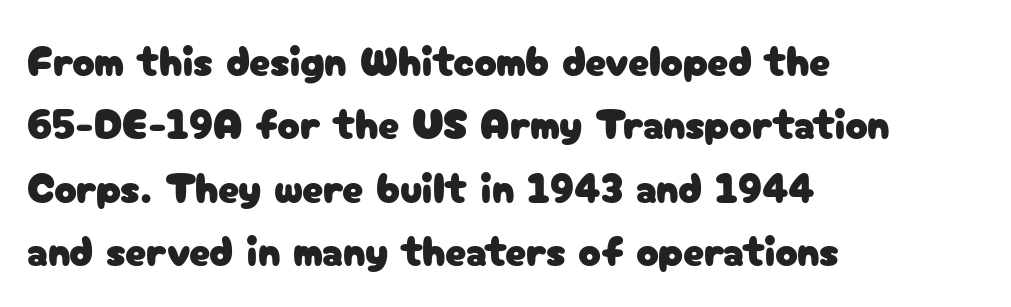
The image shows 42 px sans-serif type, upright; set left-aligned, normal line spacing (1.51x), normal letter spacing, not underlined; low stroke contrast and a medium x-height.
